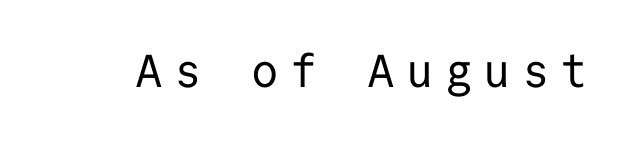
Q: Is the text bold? A: No.
Q: Is the text italic (slanted)? A: No, it is upright.
Q: Is the typeface a serif or a sans-serif typeface? A: Sans-serif.
Q: Is the text underlined? A: No.
Q: Is the spacing between letters normal or unusually wide? A: Unusually wide.
Q: Width (condensed, normal, or wide)? A: Normal.
Q: Stroke contrast? A: Low.
Q: x-height? A: Medium.
Q: Monospaced? A: Yes.
